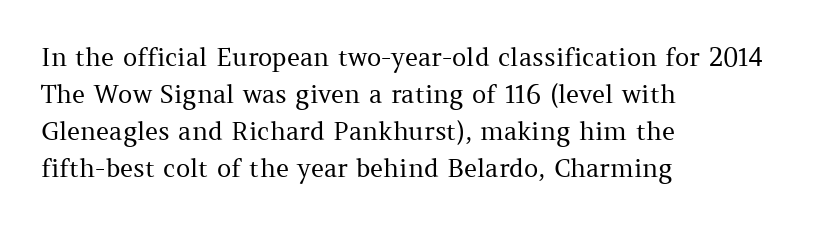
The image shows 25 px text type, upright; set left-aligned, normal line spacing (1.48x), normal letter spacing, not underlined.
